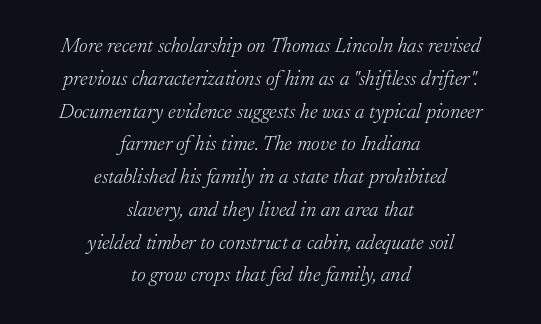
The image shows 21 px text type, italic (leaning right); set centered, normal line spacing (1.56x), normal letter spacing, not underlined.
